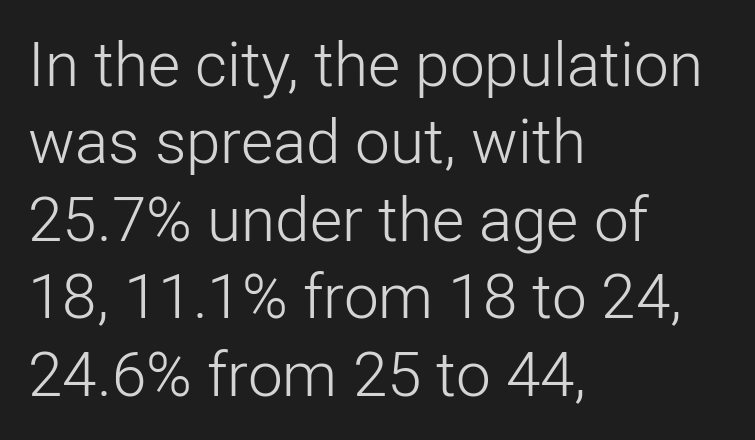
{"serif": "no", "italic": "no", "bold": "no", "weight": "light", "width": "normal", "stroke_contrast": "low", "x_height": "medium", "monospaced": "no", "underline": "no", "align": "left", "line_spacing": "normal", "line_spacing_ratio": 1.25, "letter_spacing": "normal", "letter_spacing_em": 0.0, "glyph_px": 62}
